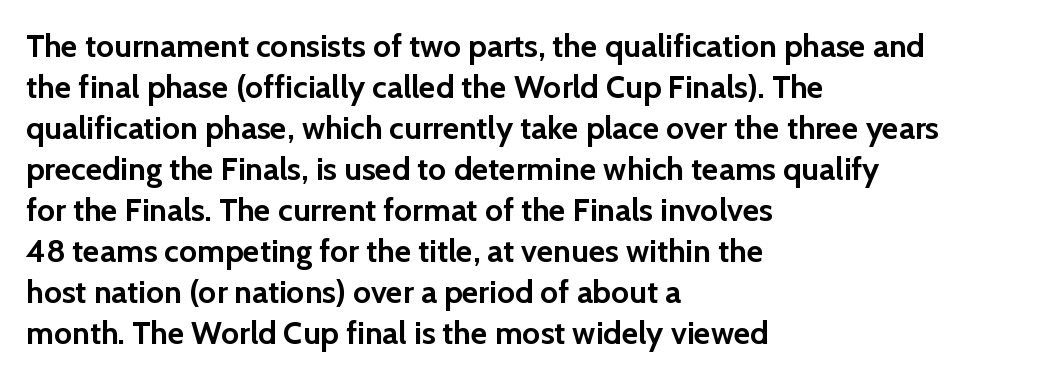
A normal amount of white space separates one row of letters from the next. A typesetter would mark this as roman, not italic. Looks like regular typesetting: each glyph gets only the width it needs. Which margin do the lines hug? The left one — the right edge is uneven.
